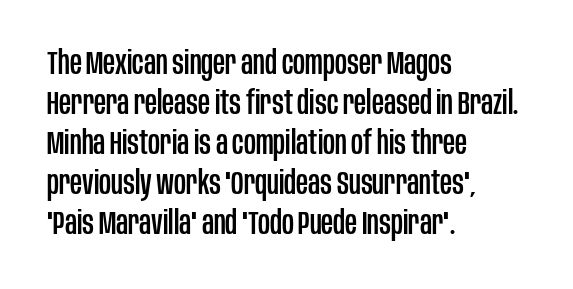
The image shows 33 px condensed sans-serif type, upright; set left-aligned, line spacing 1.21x, normal letter spacing, not underlined; low stroke contrast and a large x-height.
